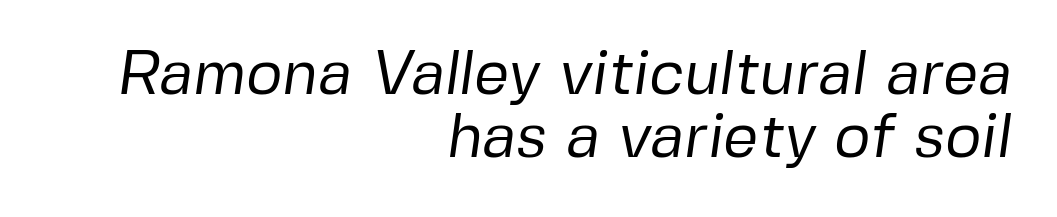
Q: Is the text bold? A: No.
Q: Is the typeface a serif or a sans-serif typeface? A: Sans-serif.
Q: Is the text underlined? A: No.
Q: How is the paragraph aligned? A: Right-aligned.
Q: Is the spacing between letters normal or unusually wide? A: Normal.
Q: Is the spacing between lines tight, normal or loose? A: Tight.
Q: Width (condensed, normal, or wide)? A: Normal.
Q: Stroke contrast? A: Low.
Q: x-height? A: Medium.
Q: Monospaced? A: No.
